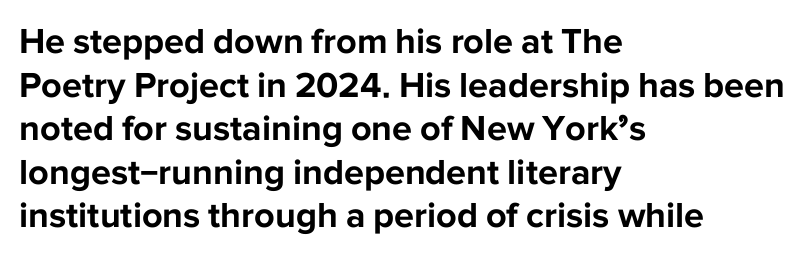
The image shows 36 px bold sans-serif type, upright; set left-aligned, line spacing 1.21x, normal letter spacing, not underlined; low stroke contrast and a medium x-height.
